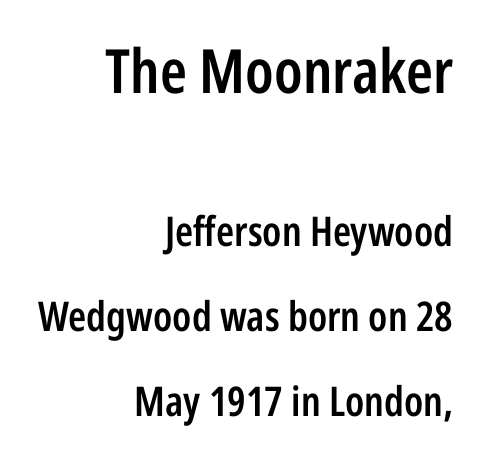
You could not count columns in this text — the font is proportionally spaced. Font category for this specimen: sans-serif. Scale decreases going downward across the two blocks. Any mark beneath the type? The region is blank. Compared with typical paragraphs, the rows here are farther apart.
